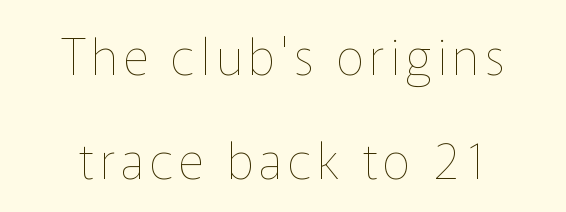
Q: Is the text bold? A: No.
Q: Is the text italic (slanted)? A: No, it is upright.
Q: Is the text underlined? A: No.
Q: How is the paragraph aligned? A: Centered.
Q: Is the spacing between lines tight, normal or loose? A: Loose.
Q: Width (condensed, normal, or wide)? A: Normal.
Q: Stroke contrast? A: Low.
Q: x-height? A: Medium.
Q: Monospaced? A: No.
